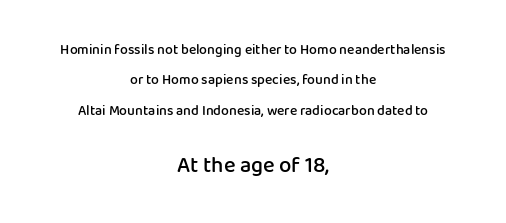
Q: Is the text bold? A: Semi-bold.
Q: Is the text italic (slanted)? A: No, it is upright.
Q: Is the text underlined? A: No.
Q: How is the paragraph aligned? A: Centered.
Q: Is the spacing between letters normal or unusually wide? A: Normal.
Q: Is the spacing between lines tight, normal or loose? A: Loose.
Q: Which block of text is set in a larger size, the first (top) or the second (bottom)? A: The second (bottom) one.
